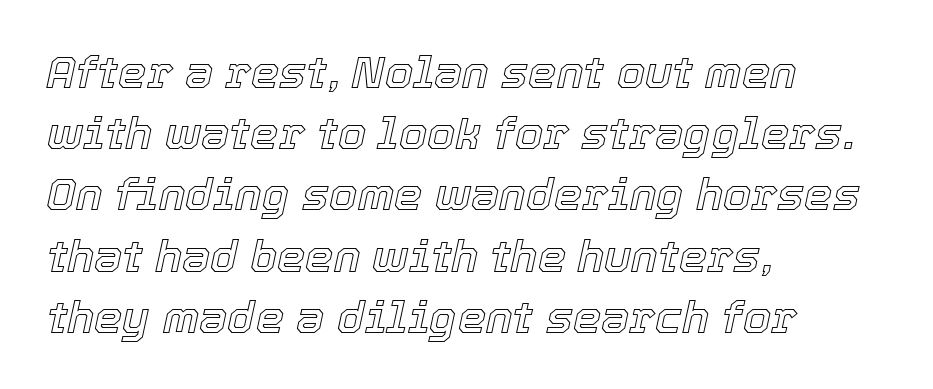
Q: Is the text italic (slanted)? A: Yes, it leans right by about 12 degrees.
Q: Is the text underlined? A: No.
Q: How is the paragraph aligned? A: Left-aligned.
Q: Is the spacing between letters normal or unusually wide? A: Normal.
Q: Is the spacing between lines tight, normal or loose? A: Normal.
Q: Width (condensed, normal, or wide)? A: Normal.
Q: x-height? A: Medium.
Q: Monospaced? A: No.
